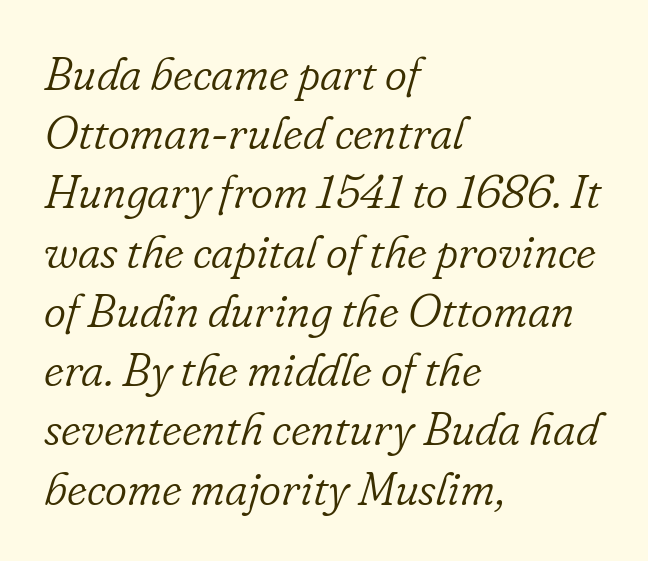
Q: Is the text bold? A: No.
Q: Is the text italic (slanted)? A: Yes, it leans right by about 16 degrees.
Q: Is the typeface a serif or a sans-serif typeface? A: Serif.
Q: Is the text underlined? A: No.
Q: How is the paragraph aligned? A: Left-aligned.
Q: Is the spacing between letters normal or unusually wide? A: Normal.
Q: Is the spacing between lines tight, normal or loose? A: Normal.
Q: Width (condensed, normal, or wide)? A: Normal.
Q: Stroke contrast? A: Low.
Q: x-height? A: Small.
Q: Monospaced? A: No.
